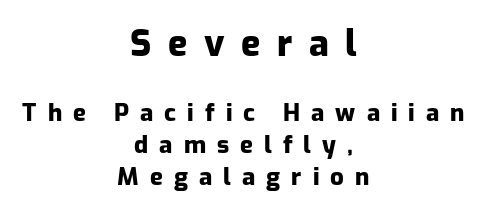
Q: Is the text bold? A: Yes.
Q: Is the text italic (slanted)? A: No, it is upright.
Q: Is the typeface a serif or a sans-serif typeface? A: Sans-serif.
Q: Is the text underlined? A: No.
Q: How is the paragraph aligned? A: Centered.
Q: Is the spacing between letters normal or unusually wide? A: Unusually wide.
Q: Is the spacing between lines tight, normal or loose? A: Normal.
Q: Which block of text is set in a larger size, the first (top) or the second (bottom)? A: The first (top) one.
Q: Width (condensed, normal, or wide)? A: Normal.
Q: Stroke contrast? A: Low.
Q: x-height? A: Medium.
Q: Monospaced? A: No.
